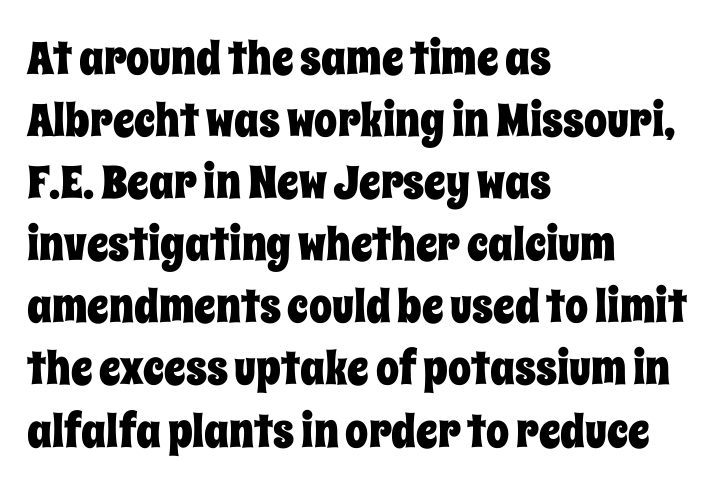
The image shows 46 px condensed type, upright; set left-aligned, normal line spacing (1.35x), normal letter spacing, not underlined; low stroke contrast and a large x-height.
